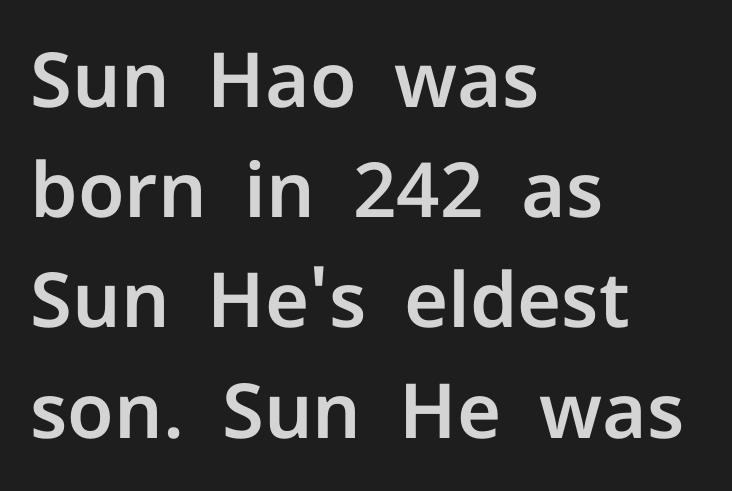
The image shows 76 px sans-serif type, upright; set left-aligned, normal line spacing (1.45x), normal letter spacing, not underlined; low stroke contrast and a medium x-height.
